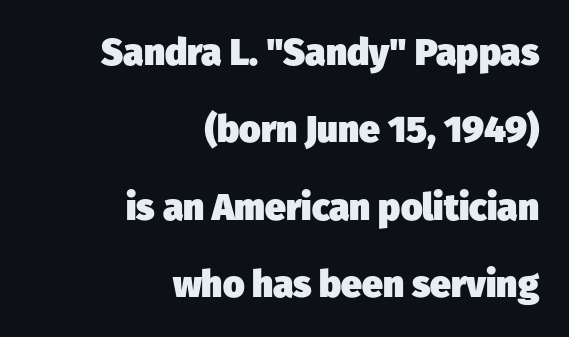
Honestly, the rows look like they've been pulled way apart. Words float on clear page, feet unadorned. This sample has the flowing, uneven cadence of proportional lettering. Stroke terminals: plain, sans-serif. Default kerning and tracking; the words read as compact shapes.
